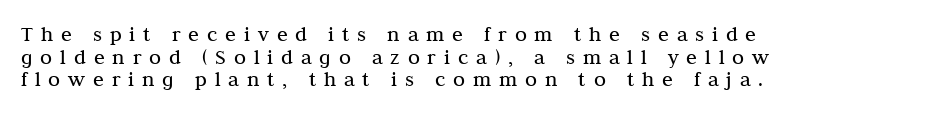
The image shows 22 px text type, upright; set left-aligned, tight line spacing (1.03x), unusually wide letter spacing (+0.36 em), not underlined.
